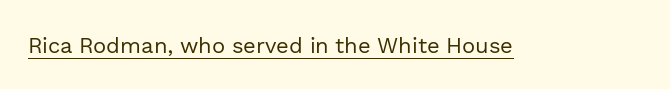
Does a line run under the words? Yes, clearly. Each word holds together tightly as a unit, with standard inter-letter gaps. When letters stand straight like this, we call the style roman or upright. Compared with a typical body face, this is equally light or lighter still.
